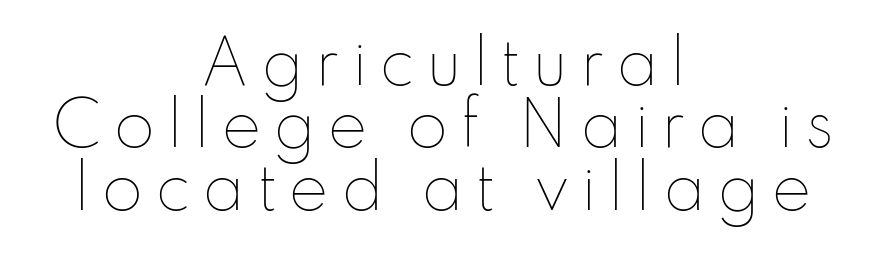
Here the designer chose a conventional face with non-uniform glyph widths. No italicization has been applied; the sample stays upright. Underline: absent. You could barely slide anything between these rows.
